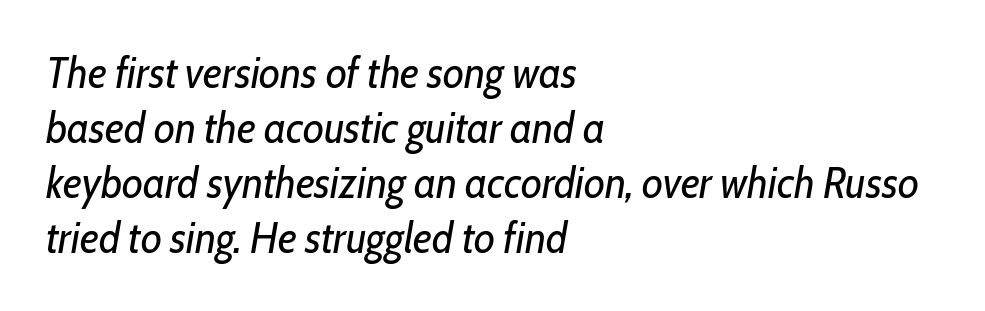
The image shows 43 px regular-weight, condensed type, italic (leaning right); set left-aligned, normal line spacing (1.28x), normal letter spacing, not underlined; low stroke contrast and a medium x-height.
